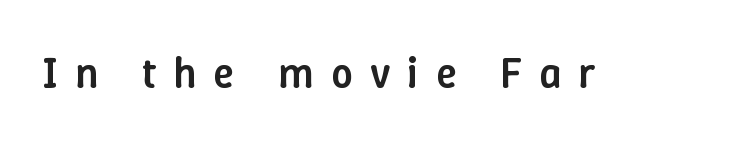
The image shows 43 px semibold type, upright; set unusually wide letter spacing (+0.39 em), not underlined; low stroke contrast and a medium x-height.
